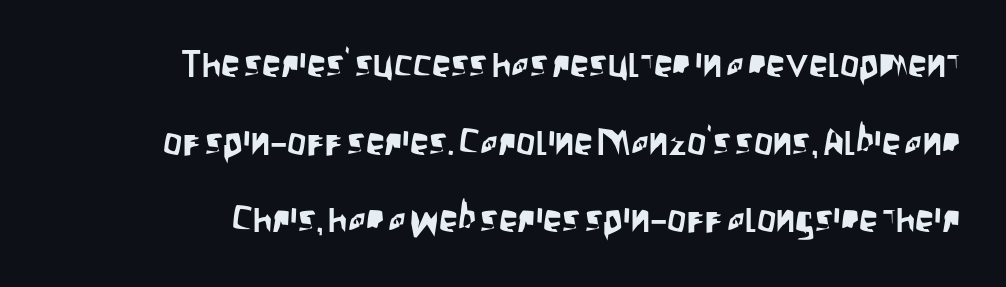
The image shows 38 px condensed sans-serif type, upright; set loose line spacing (2.04x), normal letter spacing, not underlined; low stroke contrast and a large x-height.
